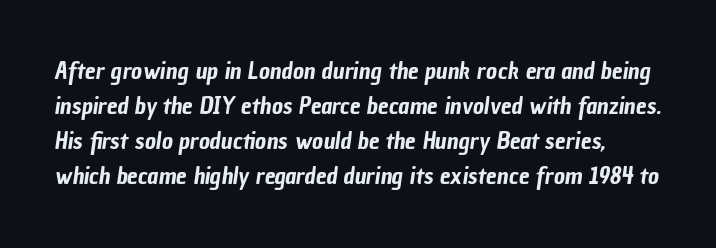
{"underline": "no", "line_spacing": "normal", "line_spacing_ratio": 1.46, "letter_spacing": "normal", "letter_spacing_em": 0.0, "glyph_px": 24}
